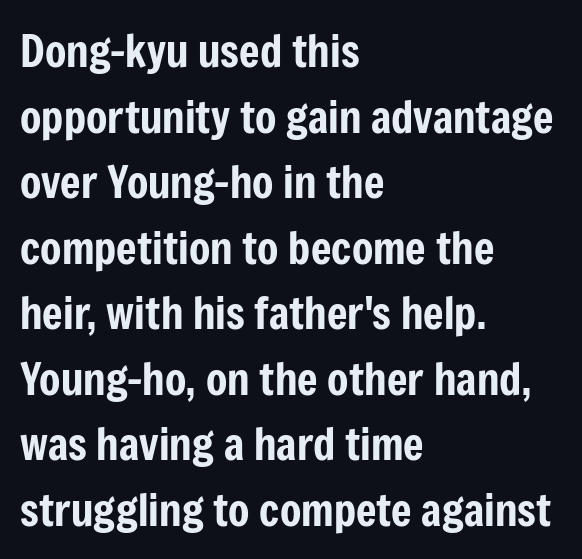
{"serif": "no", "italic": "no", "width": "condensed", "stroke_contrast": "low", "x_height": "medium", "monospaced": "no", "underline": "no", "align": "left", "line_spacing": "normal", "line_spacing_ratio": 1.49, "letter_spacing": "normal", "letter_spacing_em": 0.0, "glyph_px": 44}
